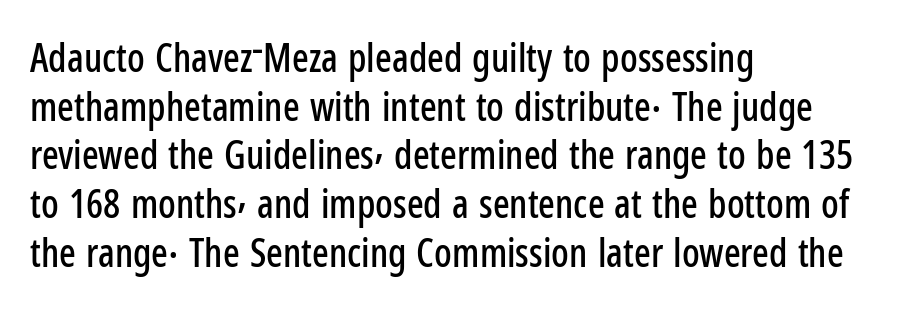
{"serif": "no", "italic": "no", "width": "condensed", "stroke_contrast": "low", "x_height": "medium", "monospaced": "no", "underline": "no", "align": "left", "line_spacing": "normal", "line_spacing_ratio": 1.25, "letter_spacing": "normal", "letter_spacing_em": 0.0, "glyph_px": 39}
